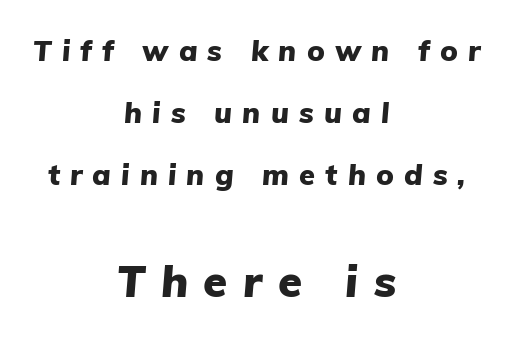
Q: Is the text bold? A: Yes.
Q: Is the text italic (slanted)? A: Yes, it leans right by about 5 degrees.
Q: Is the text underlined? A: No.
Q: How is the paragraph aligned? A: Centered.
Q: Is the spacing between letters normal or unusually wide? A: Unusually wide.
Q: Is the spacing between lines tight, normal or loose? A: Loose.
Q: Which block of text is set in a larger size, the first (top) or the second (bottom)? A: The second (bottom) one.
Q: Width (condensed, normal, or wide)? A: Normal.
Q: Stroke contrast? A: Low.
Q: x-height? A: Medium.
Q: Monospaced? A: No.
